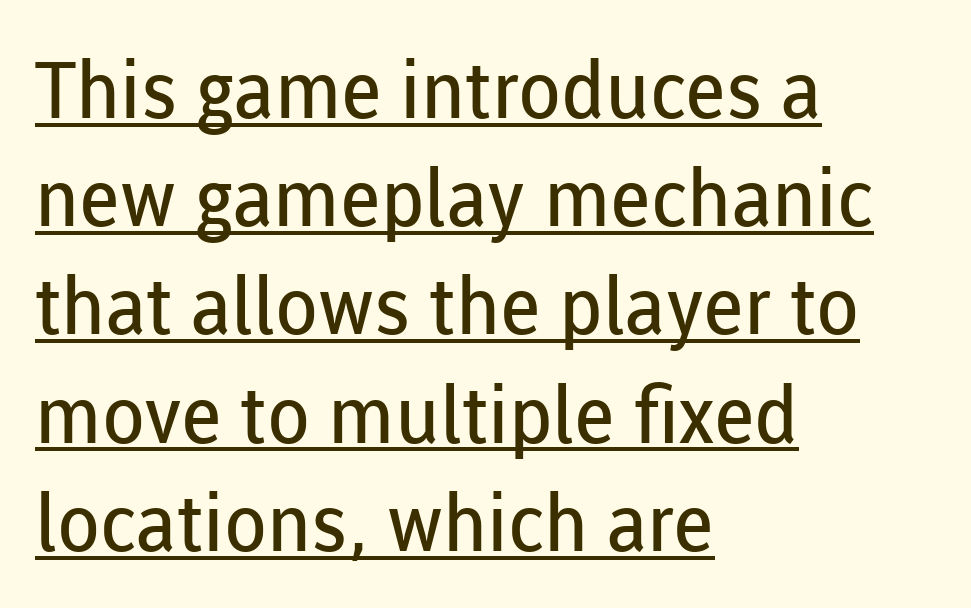
Glance below the letters and you will spot a drawn line. Designer's note — italics off, roman on. The characters display no serif detailing; their extremities are plain. The passage shown is not bold in any degree.
